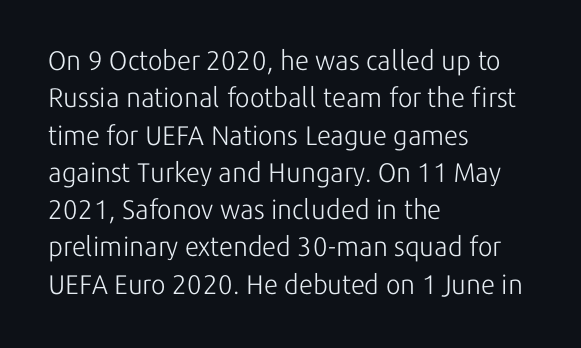
The image shows 27 px text type, upright; set left-aligned, normal line spacing (1.38x), normal letter spacing, not underlined.
